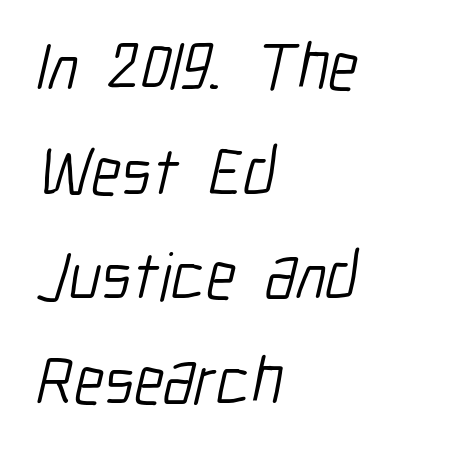
The image shows 67 px light, condensed sans-serif type; set left-aligned, normal line spacing (1.56x), normal letter spacing, not underlined; low stroke contrast and a medium x-height.
